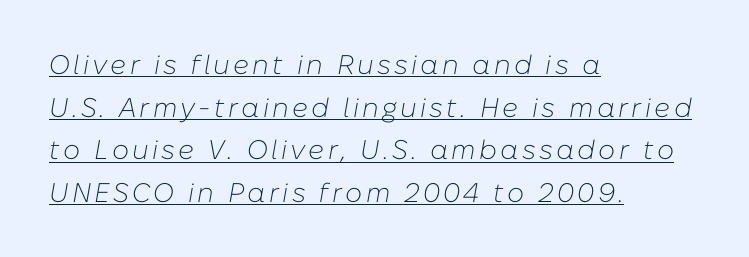
A student would call this left alignment; a typographer would say flush left, rag right. The leading is moderate, giving the passage an even texture. The typesetter has applied underlining to the passage shown. The letters look calm and open, with moderate or lighter stems.
